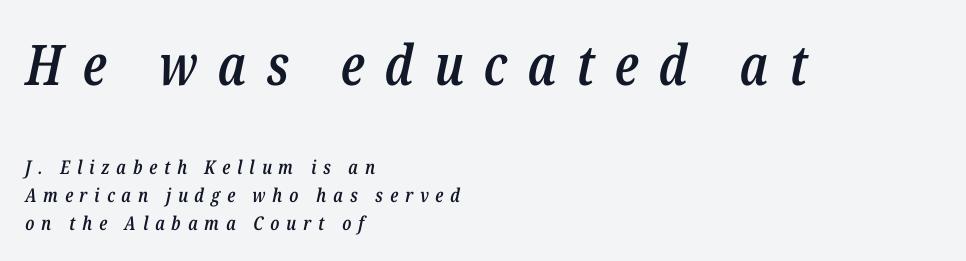
Q: Is the text bold? A: Semi-bold.
Q: Is the text italic (slanted)? A: Yes, it leans right by about 12 degrees.
Q: Is the text underlined? A: No.
Q: How is the paragraph aligned? A: Left-aligned.
Q: Is the spacing between letters normal or unusually wide? A: Unusually wide.
Q: Is the spacing between lines tight, normal or loose? A: Normal.
Q: Which block of text is set in a larger size, the first (top) or the second (bottom)? A: The first (top) one.
Q: Width (condensed, normal, or wide)? A: Condensed.
Q: Stroke contrast? A: Low.
Q: x-height? A: Medium.
Q: Monospaced? A: No.
